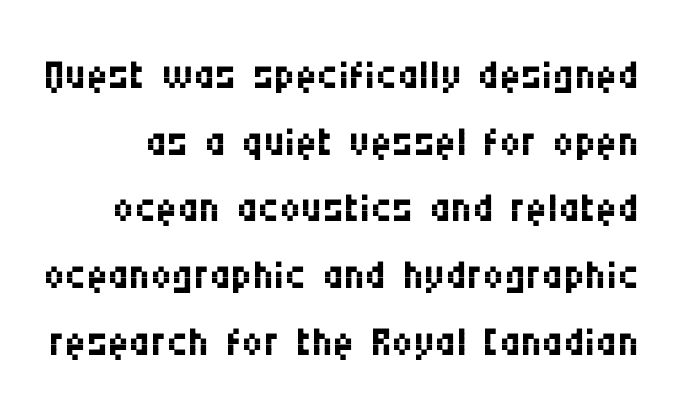
Varying glyph widths throughout — classic text-font behaviour. Notice how the stems are strictly vertical — no italics here. A typesetter would call this leading minimal, almost set solid. Bold? No — there's no thickening of the strokes. The passage shown has conventional tracking throughout. Check the space under the baseline: it is left empty.
